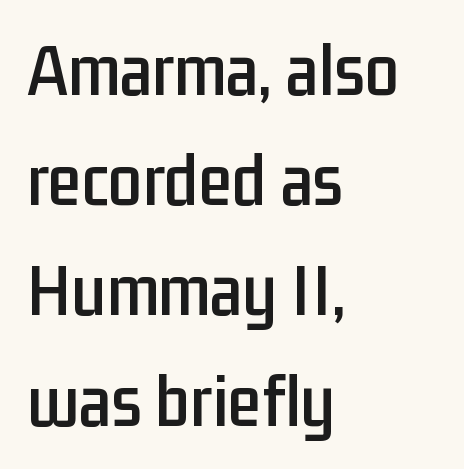
The image shows 76 px condensed sans-serif type, upright; set left-aligned, normal line spacing (1.45x), normal letter spacing, not underlined; low stroke contrast and a medium x-height.
